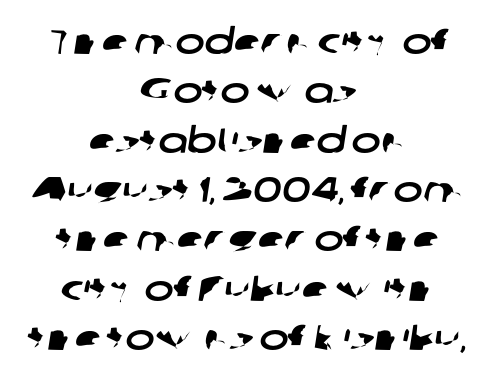
The image shows 35 px wide sans-serif type; set centered, normal line spacing (1.41x), normal letter spacing, not underlined; low stroke contrast and a medium x-height.
